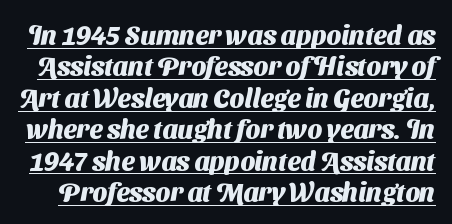
Q: Is the text bold? A: Yes.
Q: Is the text underlined? A: Yes.
Q: Is the spacing between letters normal or unusually wide? A: Normal.
